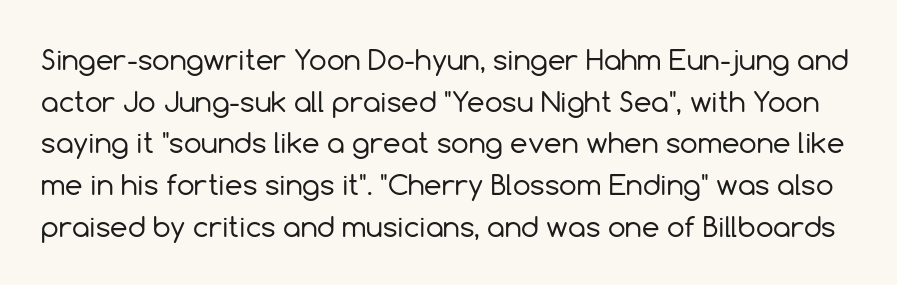
Q: Is the text bold? A: No.
Q: Is the text italic (slanted)? A: No, it is upright.
Q: Is the typeface a serif or a sans-serif typeface? A: Sans-serif.
Q: Is the text underlined? A: No.
Q: Is the spacing between letters normal or unusually wide? A: Normal.
Q: Is the spacing between lines tight, normal or loose? A: Normal.
Q: Width (condensed, normal, or wide)? A: Normal.
Q: x-height? A: Medium.
Q: Monospaced? A: No.
